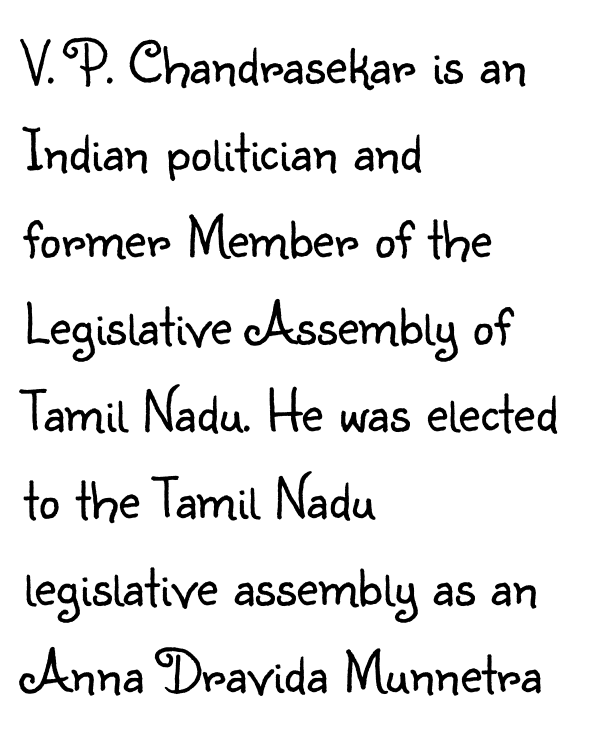
The image shows 60 px light sans-serif type, upright; set left-aligned, normal line spacing (1.45x), normal letter spacing, not underlined; low stroke contrast and a small x-height.
